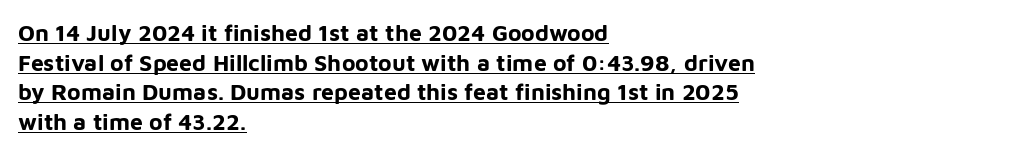
Q: Is the text bold? A: Yes.
Q: Is the text italic (slanted)? A: No, it is upright.
Q: Is the text underlined? A: Yes.
Q: How is the paragraph aligned? A: Left-aligned.
Q: Is the spacing between letters normal or unusually wide? A: Normal.
Q: Is the spacing between lines tight, normal or loose? A: Normal.
